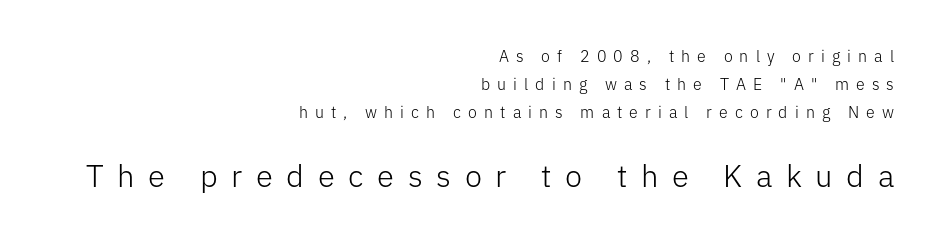
The image shows 31 px light sans-serif type, upright; set right-aligned, line spacing 1.76x, unusually wide letter spacing (+0.44 em), not underlined; the second (bottom) block is 1.94x larger; low stroke contrast and a medium x-height.
